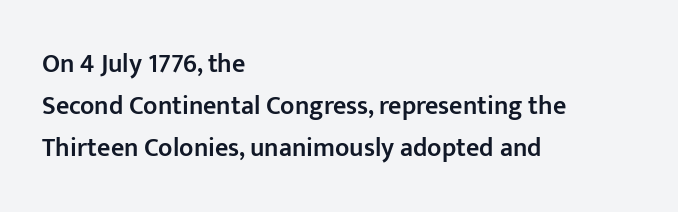
The image shows 26 px text type, upright; set left-aligned, normal line spacing (1.61x), normal letter spacing, not underlined.
